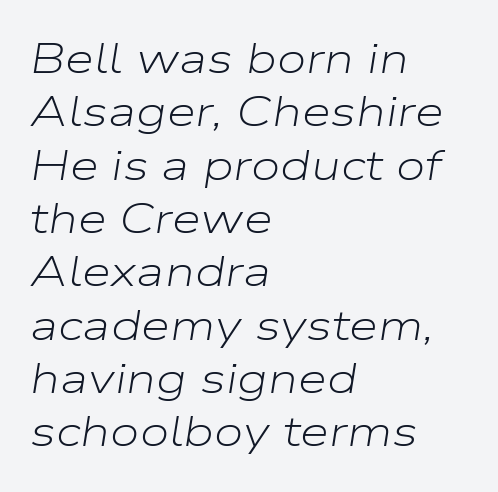
The setting favours the left margin, as ordinary paragraphs usually do. The passage shown is typed in a proportional face where columns would drift. Nothing unusual about the tracking: characters are spaced as the font intends. Stroke mass is kept to a normal reading level or below. In terms of posture, this sample is oblique. Leading: standard.
